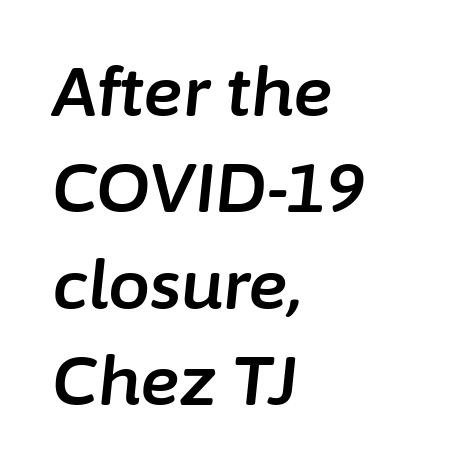
Q: Is the text italic (slanted)? A: Yes, it leans right by about 6 degrees.
Q: Is the text underlined? A: No.
Q: How is the paragraph aligned? A: Left-aligned.
Q: Is the spacing between letters normal or unusually wide? A: Normal.
Q: Is the spacing between lines tight, normal or loose? A: Normal.
Q: Width (condensed, normal, or wide)? A: Normal.
Q: Stroke contrast? A: Low.
Q: x-height? A: Medium.
Q: Monospaced? A: No.
